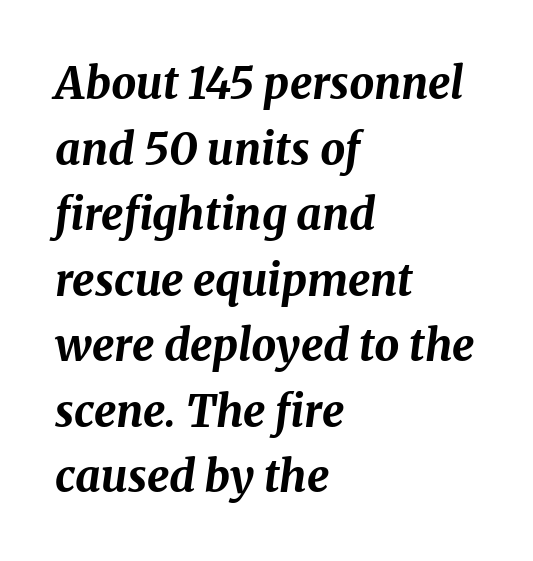
{"italic": "yes", "lean": "right", "slant_degrees": 8, "bold": "yes", "weight": "bold", "width": "normal", "stroke_contrast": "medium", "x_height": "medium", "monospaced": "no", "underline": "no", "align": "left", "line_spacing": "normal", "line_spacing_ratio": 1.49, "letter_spacing": "normal", "letter_spacing_em": 0.0, "glyph_px": 44}
